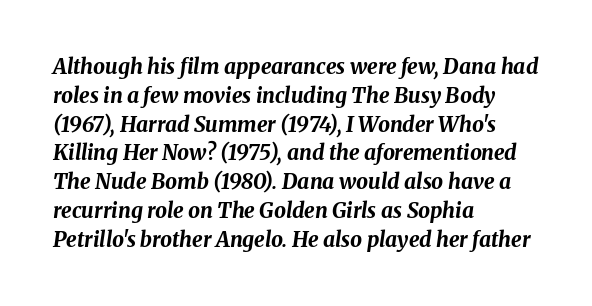
The image shows 21 px bold type, italic (leaning right); set left-aligned, normal line spacing (1.37x), normal letter spacing, not underlined.
